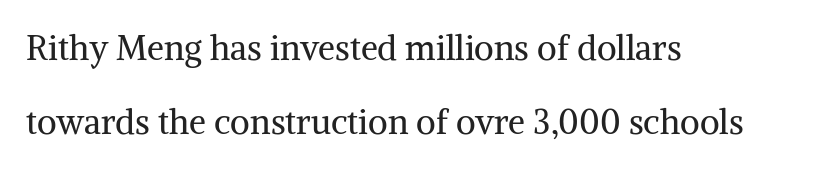
{"serif": "yes", "italic": "no", "bold": "no", "weight": "regular", "width": "normal", "stroke_contrast": "medium", "x_height": "medium", "monospaced": "no", "underline": "no", "align": "left", "line_spacing": "loose", "line_spacing_ratio": 2.17, "letter_spacing": "normal", "letter_spacing_em": 0.0, "glyph_px": 34}
